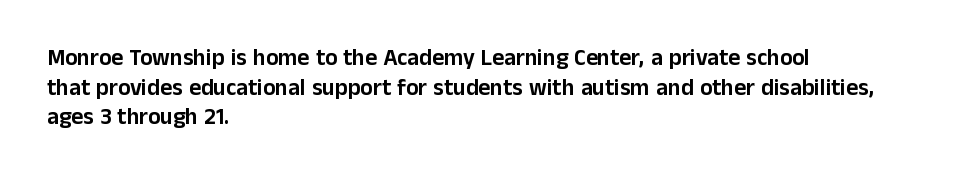
Descenders are the only things crossing below the line. A classic flush-left, rag-right setting is used for this passage. Upright lettering throughout. Quick note: interline space is typical. Letter spacing: default.
